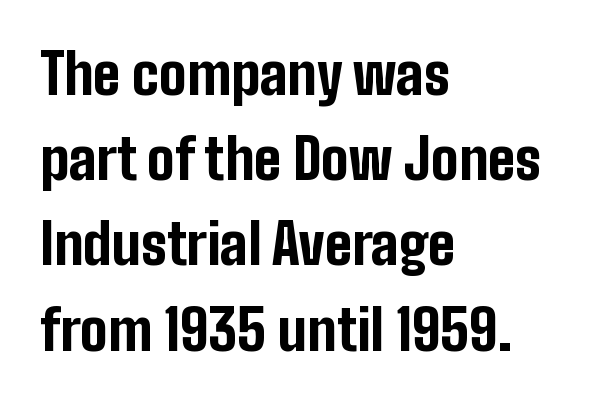
{"serif": "no", "italic": "no", "bold": "yes", "weight": "bold", "width": "condensed", "stroke_contrast": "low", "x_height": "medium", "monospaced": "no", "underline": "no", "align": "left", "line_spacing": "normal", "line_spacing_ratio": 1.55, "letter_spacing": "normal", "letter_spacing_em": 0.0, "glyph_px": 55}
